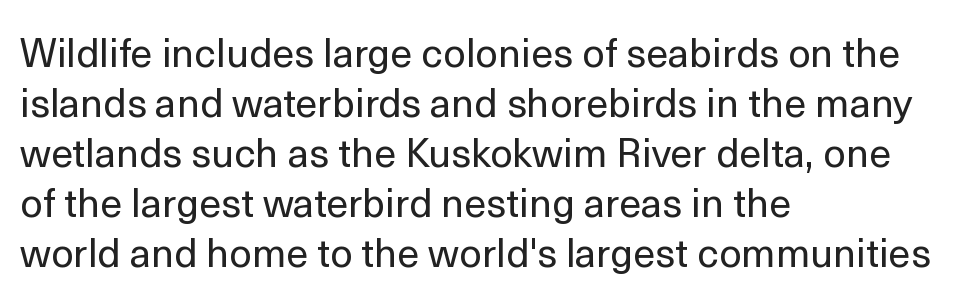
Q: Is the text bold? A: No.
Q: Is the text italic (slanted)? A: No, it is upright.
Q: Is the typeface a serif or a sans-serif typeface? A: Sans-serif.
Q: Is the text underlined? A: No.
Q: How is the paragraph aligned? A: Left-aligned.
Q: Is the spacing between letters normal or unusually wide? A: Normal.
Q: Is the spacing between lines tight, normal or loose? A: Normal.
Q: Width (condensed, normal, or wide)? A: Normal.
Q: x-height? A: Medium.
Q: Monospaced? A: No.
